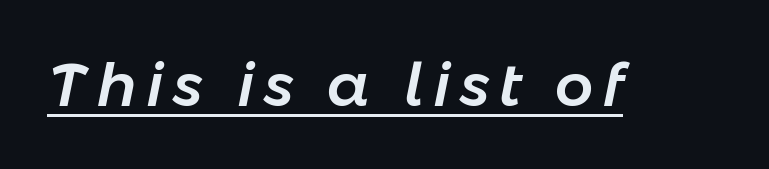
Italic? Definitely — the glyphs are oblique. The passage shown is typed in a proportional face where columns would drift. Check the space under the baseline: a stroke is drawn there.
